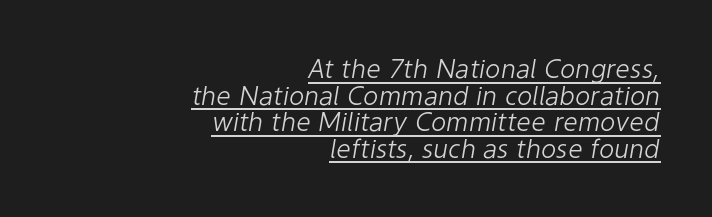
{"italic": "yes", "lean": "right", "slant_degrees": 9, "bold": "no", "underline": "yes", "align": "right", "line_spacing": "tight", "line_spacing_ratio": 1.02, "letter_spacing": "normal", "letter_spacing_em": 0.0, "glyph_px": 26}
